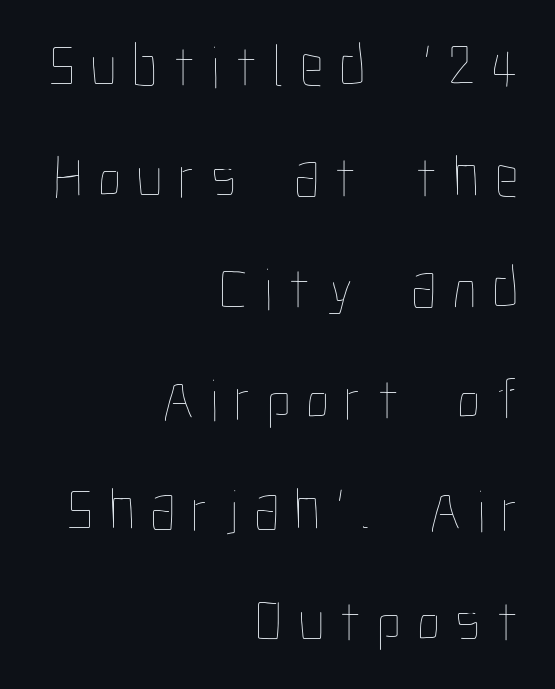
The image shows 60 px thin, condensed type, upright; set right-aligned, line spacing 1.85x, unusually wide letter spacing (+0.26 em), not underlined; low stroke contrast and a medium x-height.
